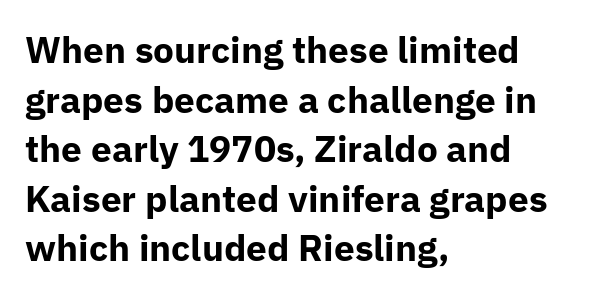
A normal amount of white space separates one row of letters from the next. The strip under each line holds only bare page. The lettering stays uniformly vertical, giving the passage a roman look. A typesetter would call this zero additional tracking. A typesetter would call this proportional, since set widths differ per character.
